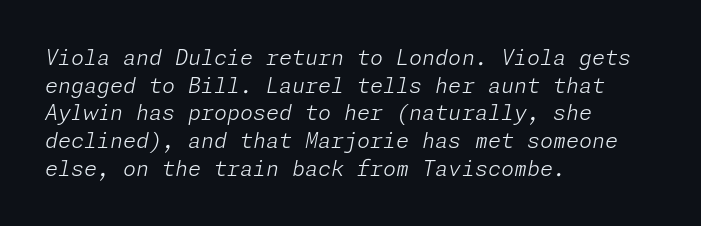
Q: Is the text bold? A: No.
Q: Is the text italic (slanted)? A: Yes, it leans right by about 11 degrees.
Q: Is the text underlined? A: No.
Q: How is the paragraph aligned? A: Left-aligned.
Q: Is the spacing between letters normal or unusually wide? A: Normal.
Q: Is the spacing between lines tight, normal or loose? A: Normal.
